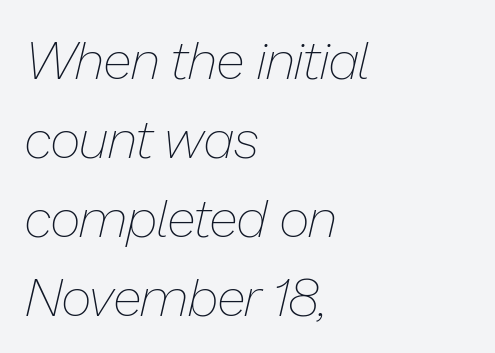
The image shows 53 px thin type, italic (leaning right); set left-aligned, normal line spacing (1.49x), normal letter spacing, not underlined; low stroke contrast and a medium x-height.
